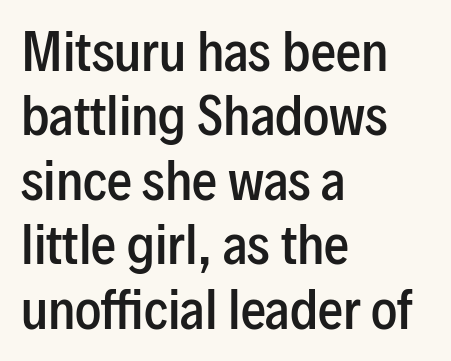
The image shows 50 px semibold, condensed sans-serif type, upright; set left-aligned, normal line spacing (1.29x), normal letter spacing, not underlined; low stroke contrast and a medium x-height.
